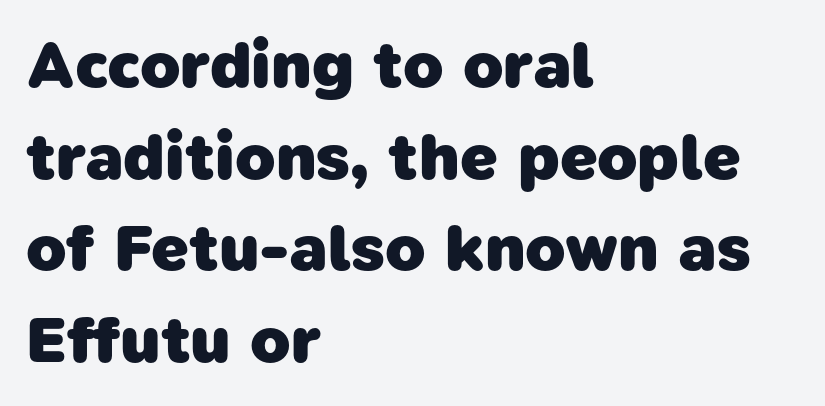
{"serif": "no", "bold": "yes", "weight": "heavy", "width": "normal", "stroke_contrast": "low", "x_height": "medium", "monospaced": "no", "underline": "no", "align": "left", "line_spacing": "normal", "line_spacing_ratio": 1.39, "letter_spacing": "normal", "letter_spacing_em": 0.0, "glyph_px": 66}
